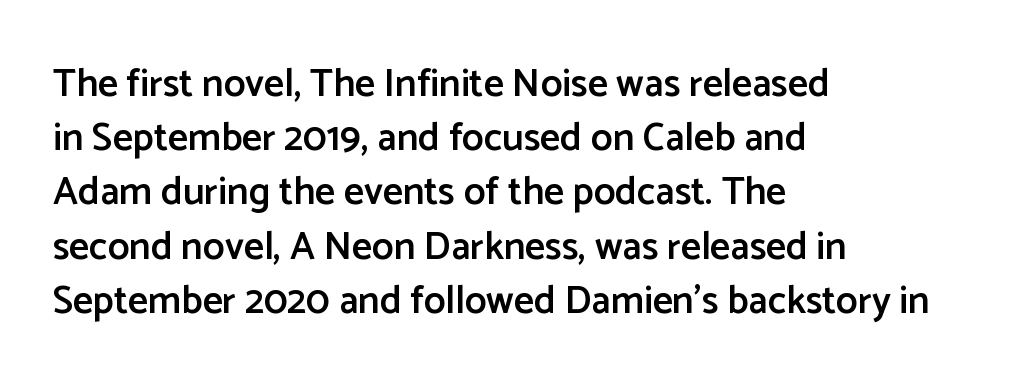
Q: Is the text bold? A: Semi-bold.
Q: Is the text italic (slanted)? A: No, it is upright.
Q: Is the typeface a serif or a sans-serif typeface? A: Sans-serif.
Q: Is the text underlined? A: No.
Q: How is the paragraph aligned? A: Left-aligned.
Q: Is the spacing between letters normal or unusually wide? A: Normal.
Q: Is the spacing between lines tight, normal or loose? A: Normal.
Q: Width (condensed, normal, or wide)? A: Normal.
Q: Stroke contrast? A: Low.
Q: x-height? A: Medium.
Q: Monospaced? A: No.
